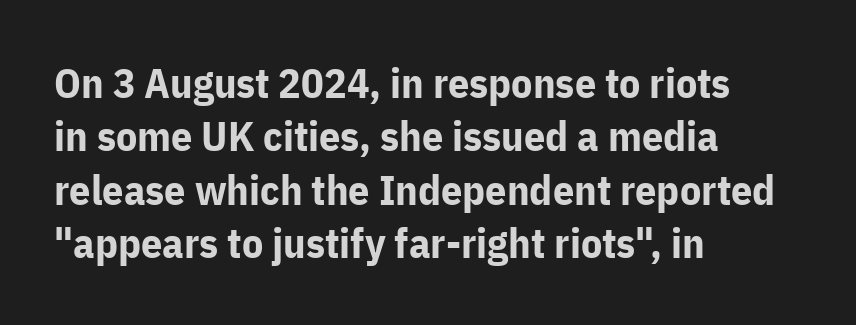
{"serif": "no", "italic": "no", "bold": "yes", "weight": "bold", "width": "normal", "stroke_contrast": "low", "x_height": "medium", "monospaced": "no", "underline": "no", "align": "left", "line_spacing": "normal", "line_spacing_ratio": 1.27, "letter_spacing": "normal", "letter_spacing_em": 0.0, "glyph_px": 42}
